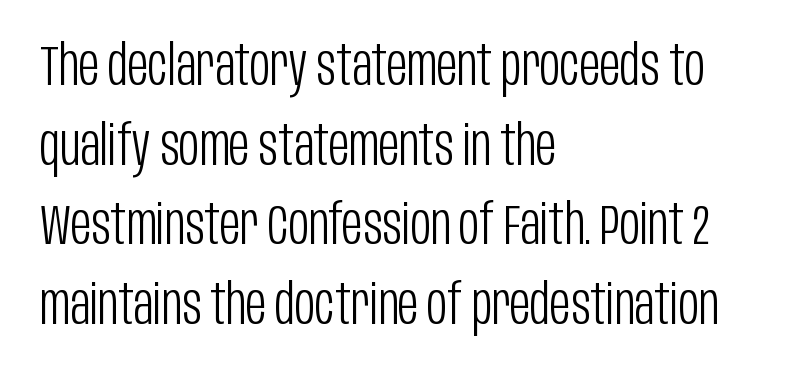
Short and long lines alike share a common starting point at left. Whoever set this chose a conventional vertical rhythm. A roman cut, with each character standing at attention. This rendering leaves character spacing at its baseline value. The string is rendered with underlining switched off. This sample uses a sans-serif face.
